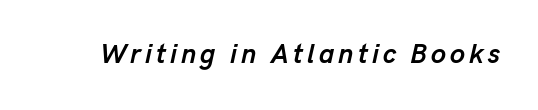
{"italic": "yes", "lean": "right", "slant_degrees": 13, "bold": "yes", "underline": "no", "glyph_px": 27}
